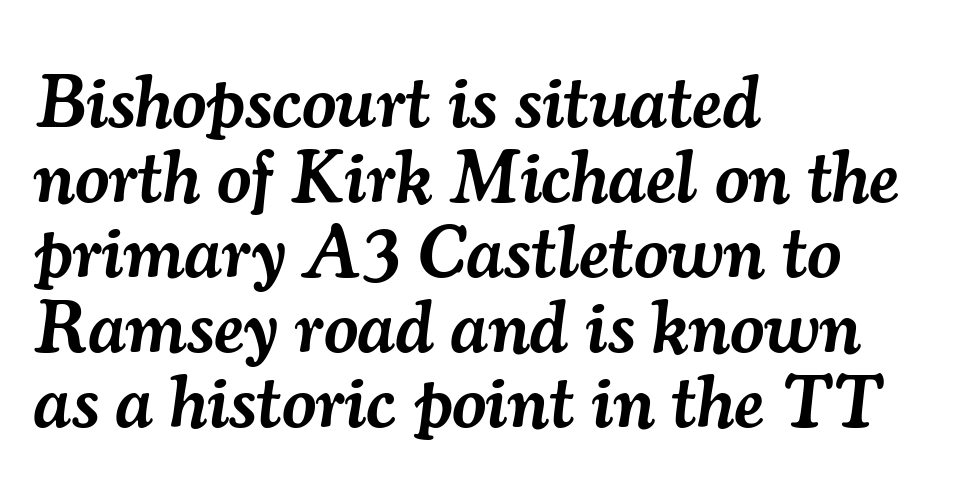
No word sits above an underline. Little horizontal feet cap the strokes, marking this as serif type. Honestly, the rows look squashed on top of each other. Look at the tracking — it's just the regular setting, nothing added. Each line starts at the same left margin while the right side varies. Heft: intermediate — a semibold.
